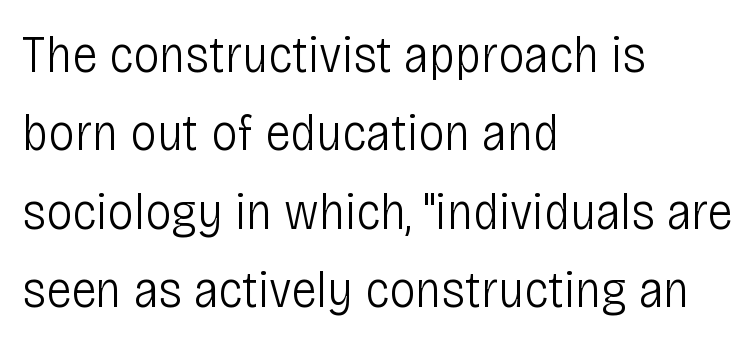
{"serif": "no", "italic": "no", "bold": "no", "weight": "light", "width": "condensed", "stroke_contrast": "low", "x_height": "large", "monospaced": "no", "underline": "no", "align": "left", "line_spacing": "normal", "line_spacing_ratio": 1.48, "letter_spacing": "normal", "letter_spacing_em": 0.0, "glyph_px": 53}
